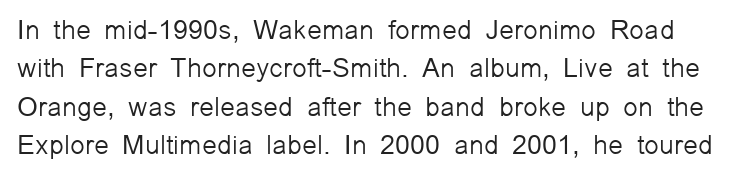
Q: Is the text bold? A: No.
Q: Is the text italic (slanted)? A: No, it is upright.
Q: Is the text underlined? A: No.
Q: Is the spacing between letters normal or unusually wide? A: Normal.
Q: Is the spacing between lines tight, normal or loose? A: Normal.
